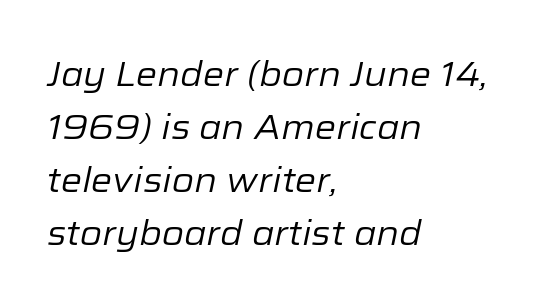
The image shows 34 px regular-weight type, italic (leaning right); set left-aligned, normal line spacing (1.56x), normal letter spacing, not underlined; low stroke contrast and a medium x-height.
